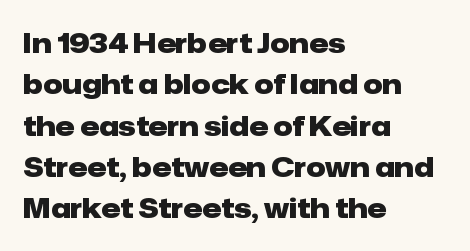
This block has exactly the height ordinary leading produces. The letterforms sit shoulder to shoulder at normal distance. On the weight axis this lands at bold, roughly 700. Line beginnings align vertically; line endings do not. A roman cut, with each character standing at attention.
